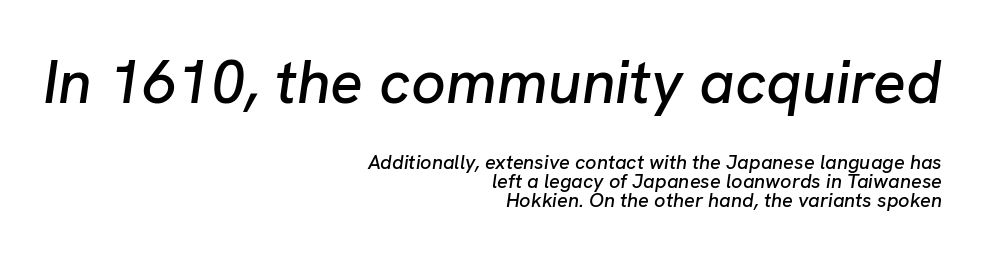
The image shows 61 px text type, italic (leaning right); set right-aligned, tight line spacing (0.95x), normal letter spacing, not underlined; the first (top) block is 3.05x larger; low stroke contrast and a medium x-height.
